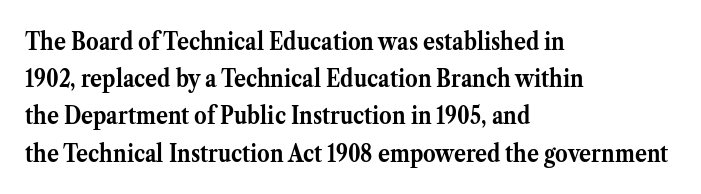
Italic: no, the glyphs are upright roman. Weight: bold. A typesetter would call this zero additional tracking. Does the copy run flush right? No — it runs flush left. In terms of leading, this rendering sits right in the middle. Quick note: underline off.
